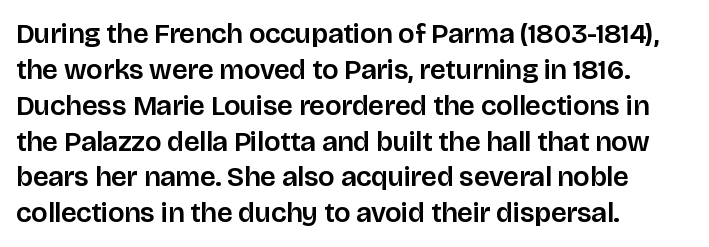
The image shows 28 px sans-serif type, upright; set left-aligned, normal line spacing (1.28x), normal letter spacing, not underlined; low stroke contrast and a large x-height.
